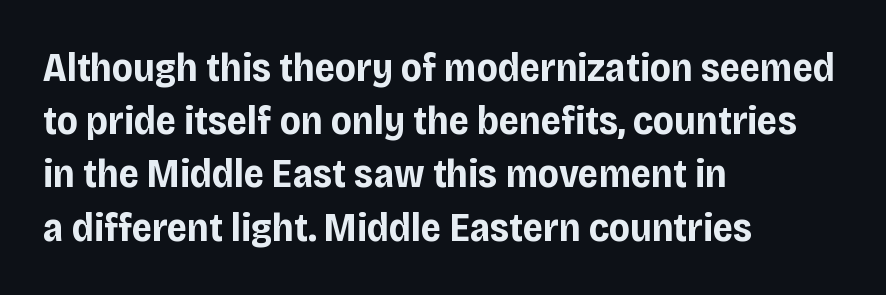
Q: Is the text bold? A: Yes.
Q: Is the text italic (slanted)? A: No, it is upright.
Q: Is the typeface a serif or a sans-serif typeface? A: Sans-serif.
Q: Is the text underlined? A: No.
Q: How is the paragraph aligned? A: Left-aligned.
Q: Is the spacing between letters normal or unusually wide? A: Normal.
Q: Is the spacing between lines tight, normal or loose? A: Normal.
Q: Width (condensed, normal, or wide)? A: Normal.
Q: Stroke contrast? A: Low.
Q: x-height? A: Large.
Q: Monospaced? A: No.
